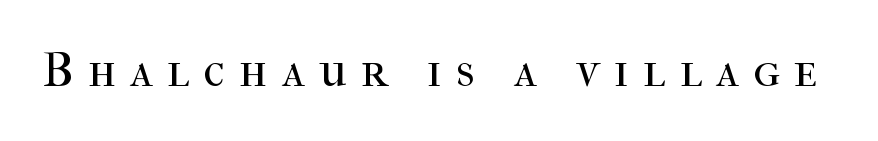
Q: Is the text bold? A: No.
Q: Is the text italic (slanted)? A: No, it is upright.
Q: Is the typeface a serif or a sans-serif typeface? A: Serif.
Q: Is the text underlined? A: No.
Q: Is the spacing between letters normal or unusually wide? A: Unusually wide.
Q: Width (condensed, normal, or wide)? A: Normal.
Q: Stroke contrast? A: High.
Q: x-height? A: Medium.
Q: Monospaced? A: No.
